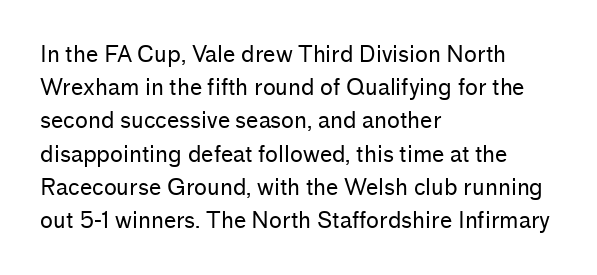
Tall strokes in this sample are plumb rather than angled. Weight: regular or lighter. Tracking value appears to be zero — textbook default spacing. The passage shown stacks its lines at a standard gap. The lines in this sample share a left origin and differ only in where they stop. Anything drawn beneath the words? Only blank space.
